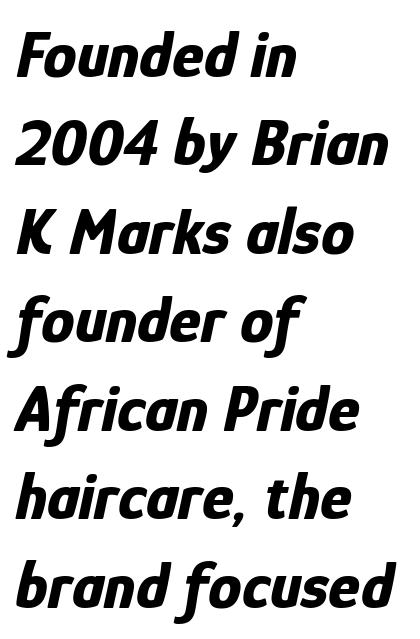
{"italic": "yes", "lean": "right", "slant_degrees": 12, "bold": "yes", "weight": "bold", "width": "condensed", "stroke_contrast": "low", "x_height": "medium", "monospaced": "no", "underline": "no", "align": "left", "line_spacing": "normal", "line_spacing_ratio": 1.32, "letter_spacing": "normal", "letter_spacing_em": 0.0, "glyph_px": 67}
